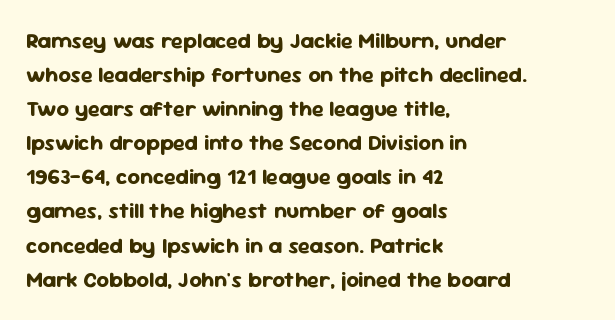
Q: Is the text bold? A: Yes.
Q: Is the text italic (slanted)? A: No, it is upright.
Q: Is the text underlined? A: No.
Q: How is the paragraph aligned? A: Left-aligned.
Q: Is the spacing between letters normal or unusually wide? A: Normal.
Q: Is the spacing between lines tight, normal or loose? A: Normal.
